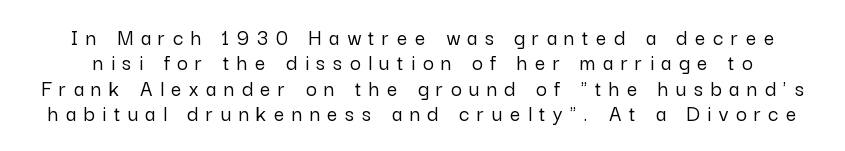
The image shows 23 px text type, upright; set tight line spacing (1.1x), unusually wide letter spacing (+0.33 em), not underlined.
